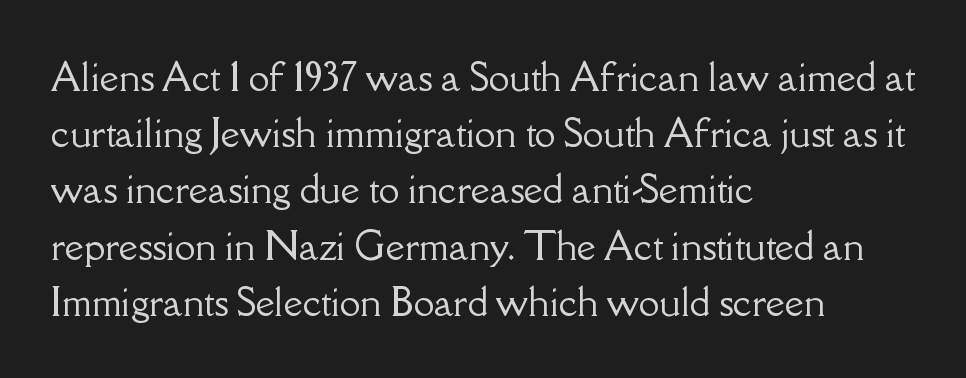
Q: Is the text italic (slanted)? A: No, it is upright.
Q: Is the typeface a serif or a sans-serif typeface? A: Serif.
Q: Is the text underlined? A: No.
Q: How is the paragraph aligned? A: Left-aligned.
Q: Is the spacing between letters normal or unusually wide? A: Normal.
Q: Is the spacing between lines tight, normal or loose? A: Normal.
Q: Width (condensed, normal, or wide)? A: Normal.
Q: Stroke contrast? A: Low.
Q: x-height? A: Small.
Q: Monospaced? A: No.
